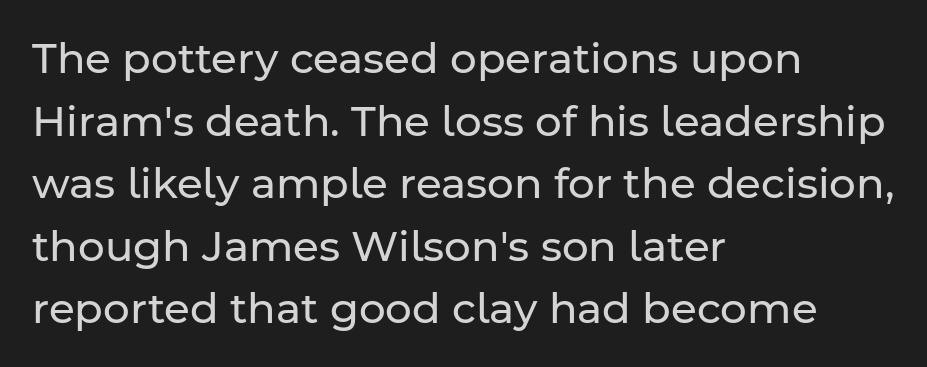
{"serif": "no", "italic": "no", "bold": "no", "weight": "regular", "width": "normal", "stroke_contrast": "low", "x_height": "medium", "monospaced": "no", "underline": "no", "align": "left", "line_spacing": "normal", "line_spacing_ratio": 1.49, "letter_spacing": "normal", "letter_spacing_em": 0.0, "glyph_px": 42}
